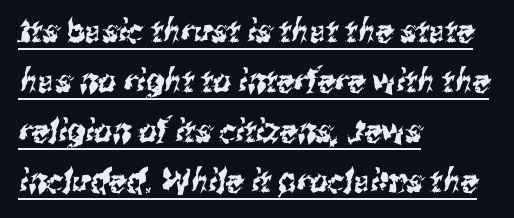
{"serif": "no", "width": "condensed", "stroke_contrast": "medium", "x_height": "medium", "monospaced": "no", "underline": "yes", "align": "left", "line_spacing": "normal", "line_spacing_ratio": 1.56, "letter_spacing": "normal", "letter_spacing_em": 0.0, "glyph_px": 32}
